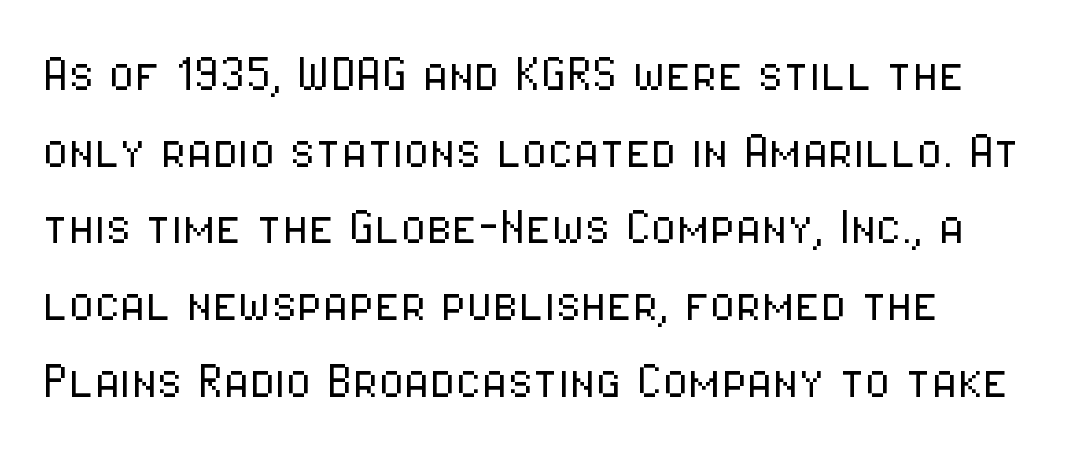
Q: Is the text bold? A: No.
Q: Is the text italic (slanted)? A: No, it is upright.
Q: Is the typeface a serif or a sans-serif typeface? A: Sans-serif.
Q: Is the text underlined? A: No.
Q: How is the paragraph aligned? A: Left-aligned.
Q: Is the spacing between letters normal or unusually wide? A: Normal.
Q: Is the spacing between lines tight, normal or loose? A: Normal.
Q: Width (condensed, normal, or wide)? A: Condensed.
Q: Stroke contrast? A: Low.
Q: x-height? A: Medium.
Q: Monospaced? A: No.
